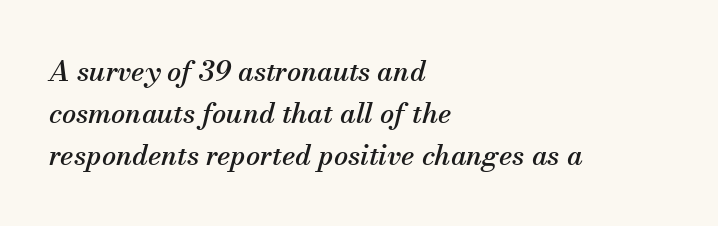
Tracking value appears to be zero — textbook default spacing. Decoration check: the copy has no underline. Think of a printed novel: that variable character pitch is what you see here. Small tapered or slab feet sit at the stroke ends, so this counts as serif.
